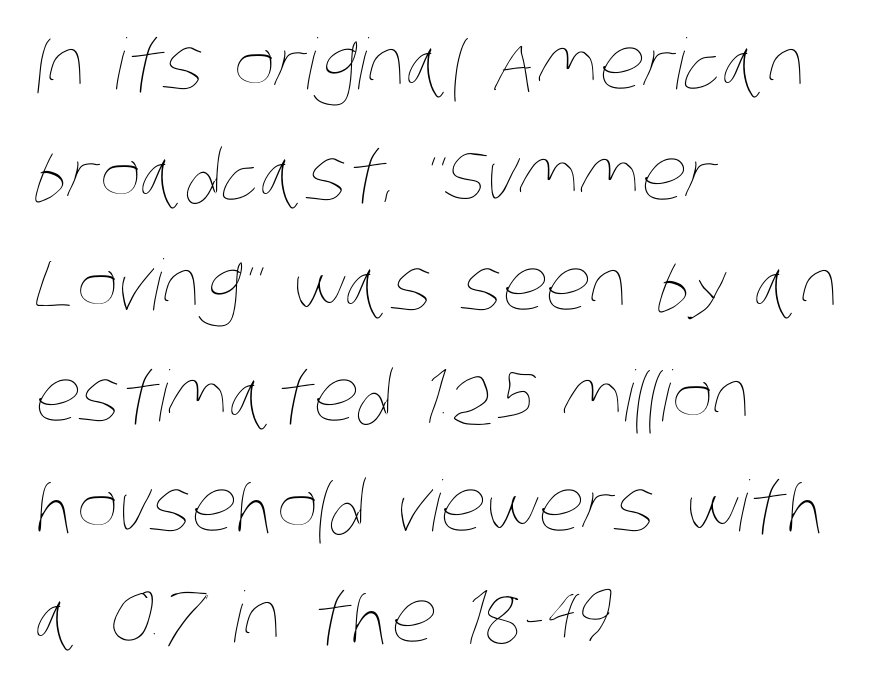
The image shows 70 px thin, condensed type; set left-aligned, normal line spacing (1.58x), normal letter spacing, not underlined; low stroke contrast and a large x-height.
